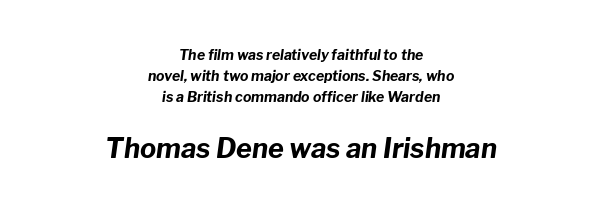
{"italic": "yes", "lean": "right", "slant_degrees": 8, "bold": "yes", "underline": "no", "align": "center", "line_spacing": "normal", "line_spacing_ratio": 1.5, "letter_spacing": "normal", "letter_spacing_em": 0.0, "larger_block": "second", "size_ratio": 1.93, "glyph_px": 27}
